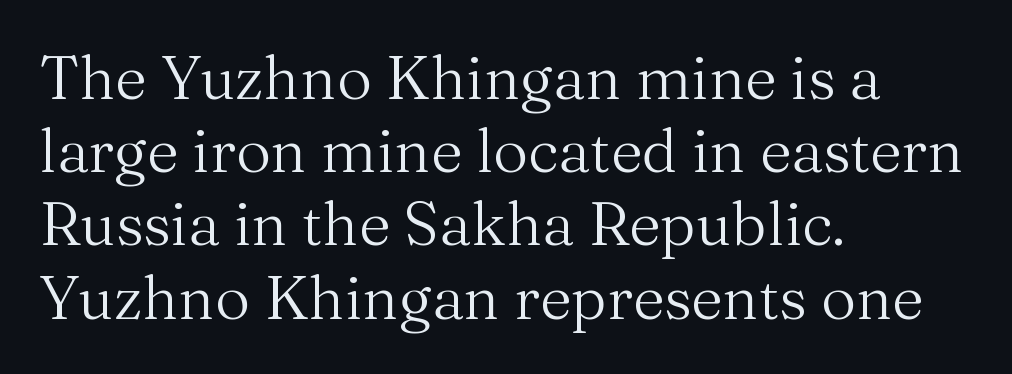
{"serif": "yes", "italic": "no", "bold": "no", "weight": "regular", "width": "normal", "stroke_contrast": "medium", "x_height": "medium", "monospaced": "no", "underline": "no", "align": "left", "line_spacing_ratio": 1.2, "letter_spacing": "normal", "letter_spacing_em": 0.0, "glyph_px": 61}
